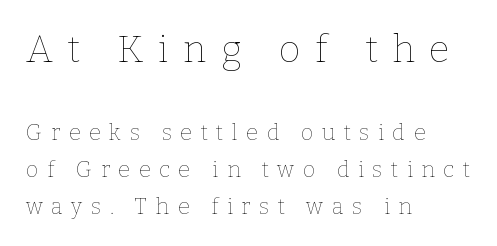
The image shows 38 px thin type, upright; set left-aligned, normal line spacing (1.66x), unusually wide letter spacing (+0.38 em), not underlined; the first (top) block is 1.73x larger; low stroke contrast and a medium x-height.
